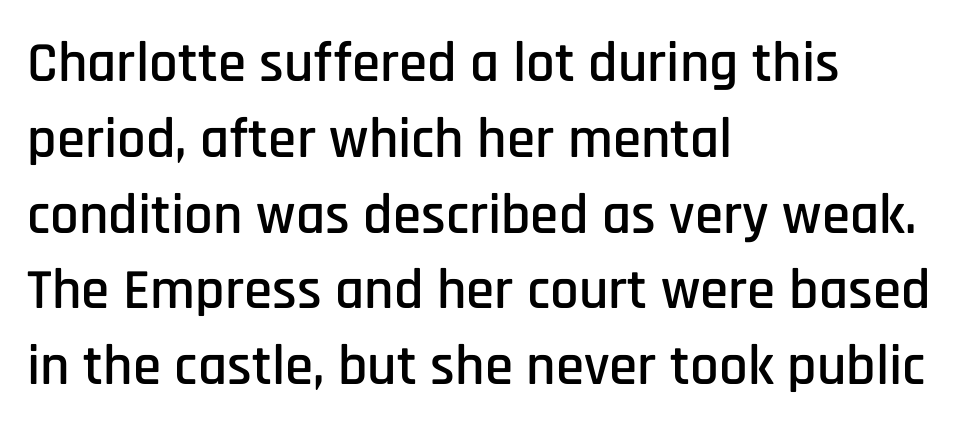
Italic: no, the glyphs are upright roman. Descenders hang freely into open space. Varying glyph widths throughout — classic text-font behaviour. A typesetter would label this face a sans. A normal amount of white space separates one row of letters from the next.
